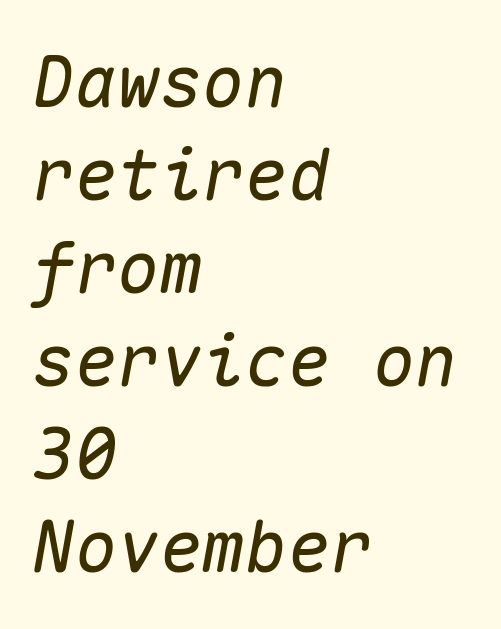
The image shows 71 px text type, italic (leaning right), monospaced; set left-aligned, normal line spacing (1.31x), normal letter spacing, not underlined; medium stroke contrast and a medium x-height.
